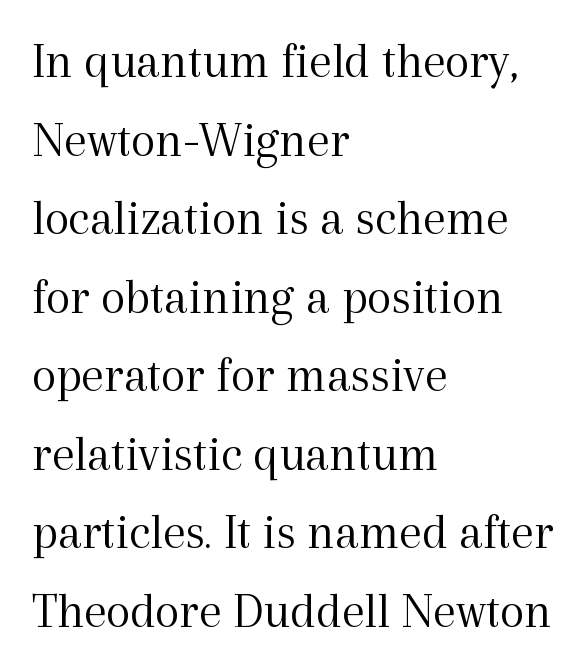
Q: Is the text bold? A: No.
Q: Is the text italic (slanted)? A: No, it is upright.
Q: Is the typeface a serif or a sans-serif typeface? A: Serif.
Q: Is the text underlined? A: No.
Q: How is the paragraph aligned? A: Left-aligned.
Q: Is the spacing between letters normal or unusually wide? A: Normal.
Q: Is the spacing between lines tight, normal or loose? A: Normal.
Q: Width (condensed, normal, or wide)? A: Normal.
Q: x-height? A: Medium.
Q: Monospaced? A: No.
